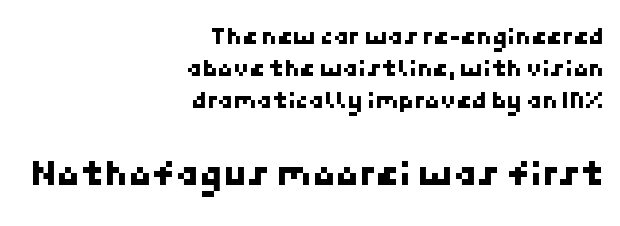
{"serif": "no", "width": "normal", "stroke_contrast": "low", "x_height": "medium", "underline": "no", "align": "right", "line_spacing": "normal", "line_spacing_ratio": 1.29, "letter_spacing": "normal", "letter_spacing_em": 0.0, "larger_block": "second", "size_ratio": 1.52, "glyph_px": 38}
